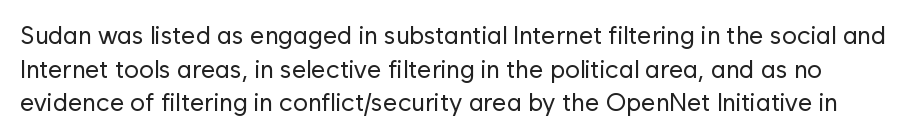
{"italic": "no", "bold": "no", "underline": "no", "line_spacing": "normal", "line_spacing_ratio": 1.35, "letter_spacing": "normal", "letter_spacing_em": 0.0, "glyph_px": 25}
